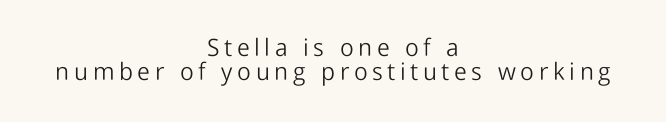
The image shows 24 px text type, upright; set centered, tight line spacing (0.98x), not underlined.
